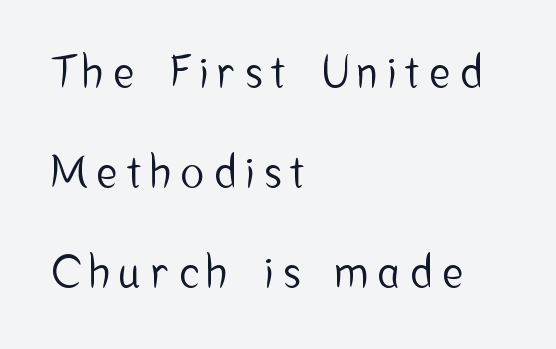
The compositor pushed each line to the left boundary. Type without underlining. Looks like regular typesetting: each glyph gets only the width it needs. There is plenty of visible air inserted between adjacent glyphs. Type style note: lacks serifs. If you drew a line through each stem, it would be perfectly vertical.
